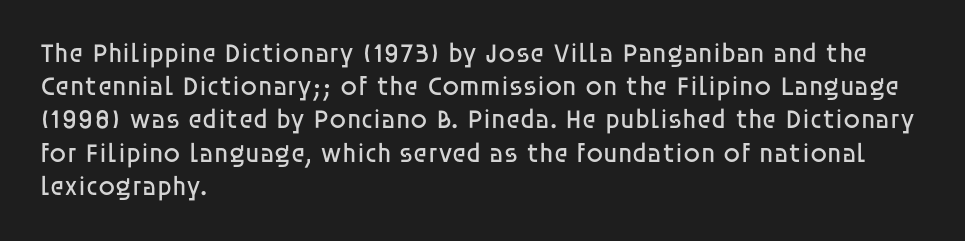
Q: Is the text bold? A: No.
Q: Is the text italic (slanted)? A: No, it is upright.
Q: Is the text underlined? A: No.
Q: How is the paragraph aligned? A: Left-aligned.
Q: Is the spacing between letters normal or unusually wide? A: Normal.
